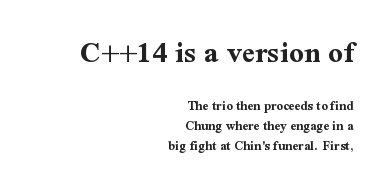
Q: Is the text bold? A: Yes.
Q: Is the text italic (slanted)? A: No, it is upright.
Q: Is the typeface a serif or a sans-serif typeface? A: Serif.
Q: Is the text underlined? A: No.
Q: How is the paragraph aligned? A: Right-aligned.
Q: Is the spacing between letters normal or unusually wide? A: Normal.
Q: Is the spacing between lines tight, normal or loose? A: Normal.
Q: Which block of text is set in a larger size, the first (top) or the second (bottom)? A: The first (top) one.
Q: Width (condensed, normal, or wide)? A: Normal.
Q: Stroke contrast? A: Medium.
Q: x-height? A: Medium.
Q: Monospaced? A: No.
